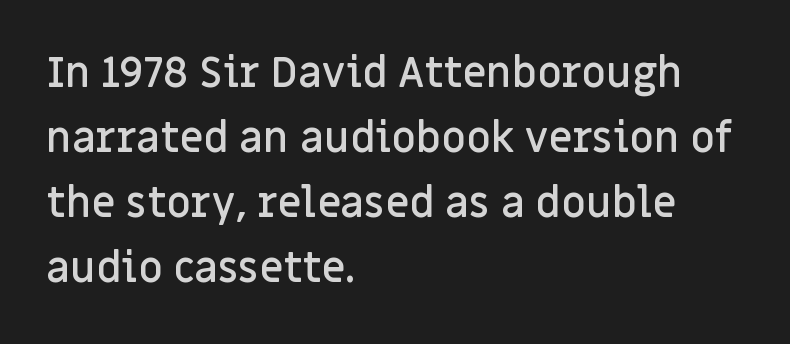
Between one letter and the next there's only the usual sliver of space. The type sits square on the baseline with zero lean. Slightly chunky letters — semibold, I'd say, not full bold. Students, observe: this is what conventionally led text looks like. Character widths vary here, with narrow letters taking less room than wide ones. Lines of text with bare space underneath.
